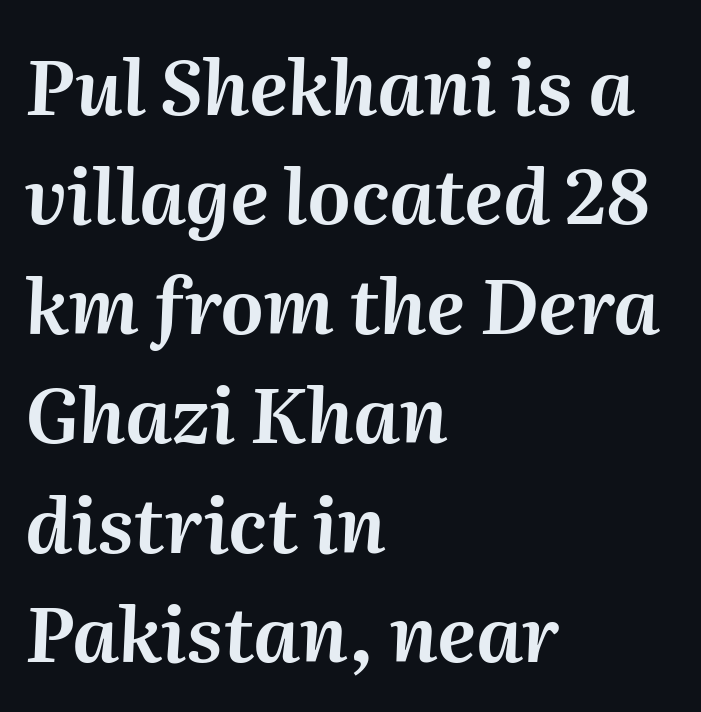
The image shows 76 px text type, italic (leaning right); set left-aligned, normal line spacing (1.44x), normal letter spacing, not underlined; medium stroke contrast and a medium x-height.
